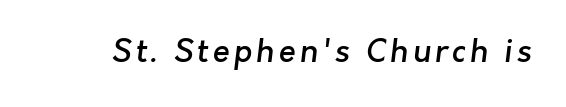
Q: Is the text bold? A: Semi-bold.
Q: Is the typeface a serif or a sans-serif typeface? A: Sans-serif.
Q: Is the text underlined? A: No.
Q: Width (condensed, normal, or wide)? A: Normal.
Q: Stroke contrast? A: Low.
Q: x-height? A: Medium.
Q: Monospaced? A: No.
